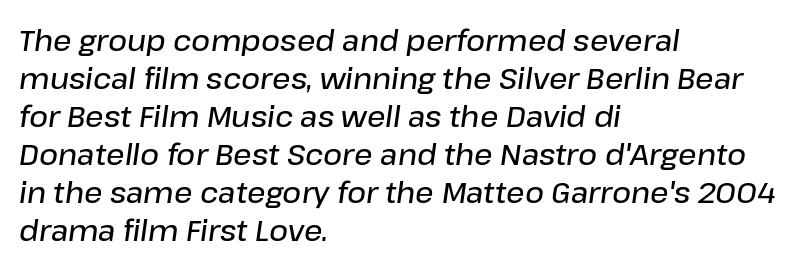
The image shows 29 px semibold type, italic (leaning right); set left-aligned, normal line spacing (1.31x), normal letter spacing, not underlined; low stroke contrast and a medium x-height.
